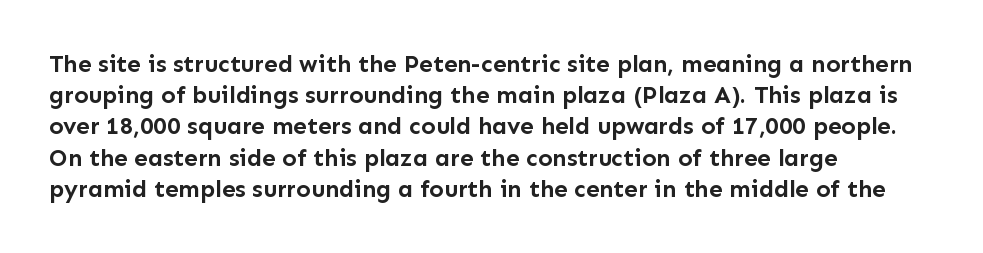
Q: Is the text bold? A: Yes.
Q: Is the text italic (slanted)? A: No, it is upright.
Q: Is the text underlined? A: No.
Q: How is the paragraph aligned? A: Left-aligned.
Q: Is the spacing between letters normal or unusually wide? A: Normal.
Q: Is the spacing between lines tight, normal or loose? A: Normal.
